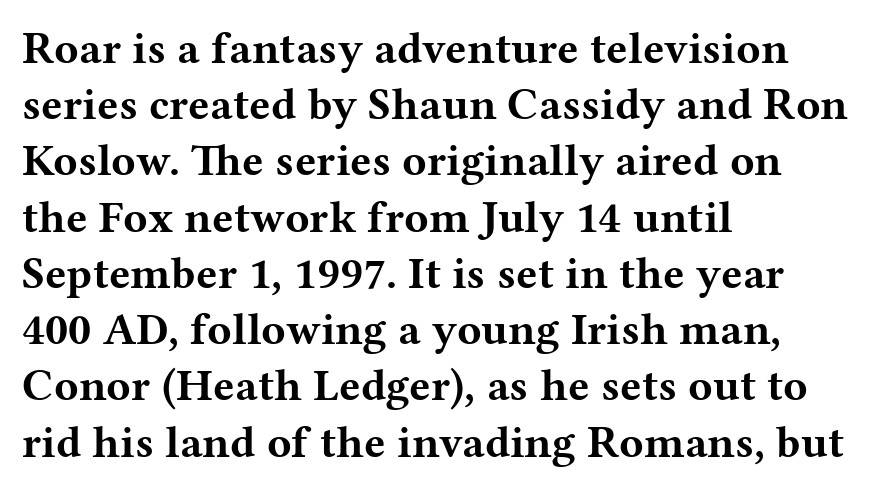
{"serif": "yes", "italic": "no", "bold": "yes", "weight": "bold", "width": "wide", "stroke_contrast": "medium", "x_height": "medium", "monospaced": "no", "underline": "no", "align": "left", "line_spacing": "normal", "line_spacing_ratio": 1.25, "letter_spacing": "normal", "letter_spacing_em": 0.0, "glyph_px": 45}
